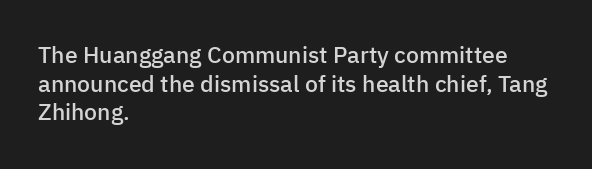
The image shows 23 px text type, upright; set left-aligned, normal line spacing (1.25x), normal letter spacing, not underlined.
